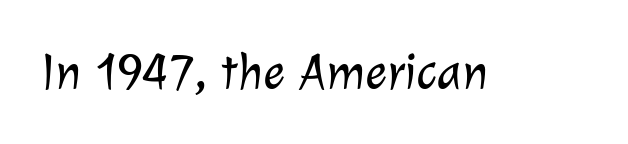
{"serif": "no", "bold": "no", "weight": "light", "width": "normal", "stroke_contrast": "low", "x_height": "medium", "monospaced": "no", "underline": "no", "letter_spacing": "normal", "letter_spacing_em": 0.0, "glyph_px": 52}
